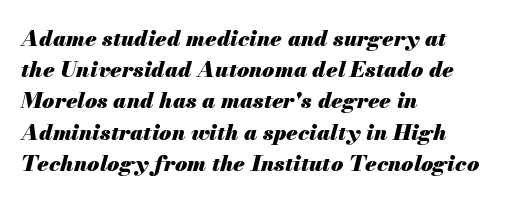
Q: Is the text bold? A: Yes.
Q: Is the text italic (slanted)? A: Yes, it leans right by about 13 degrees.
Q: Is the text underlined? A: No.
Q: How is the paragraph aligned? A: Left-aligned.
Q: Is the spacing between letters normal or unusually wide? A: Normal.
Q: Is the spacing between lines tight, normal or loose? A: Normal.
